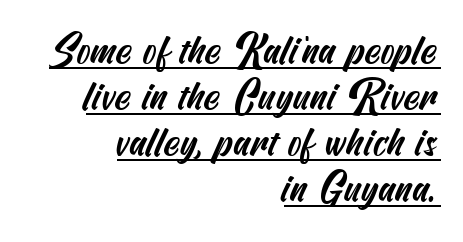
{"serif": "no", "width": "condensed", "stroke_contrast": "medium", "x_height": "small", "underline": "yes", "align": "right", "line_spacing": "tight", "line_spacing_ratio": 1.12, "letter_spacing": "normal", "letter_spacing_em": 0.0, "glyph_px": 41}
